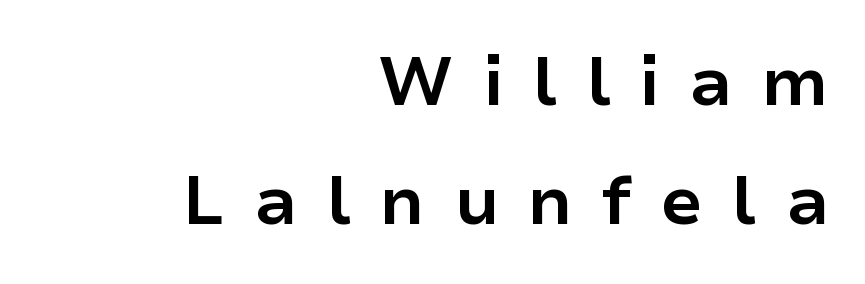
If you drew a line through each stem, it would be perfectly vertical. This rendering features lettering with no underline. Character widths vary here, with narrow letters taking less room than wide ones. These lines are composed in type without serifs.
